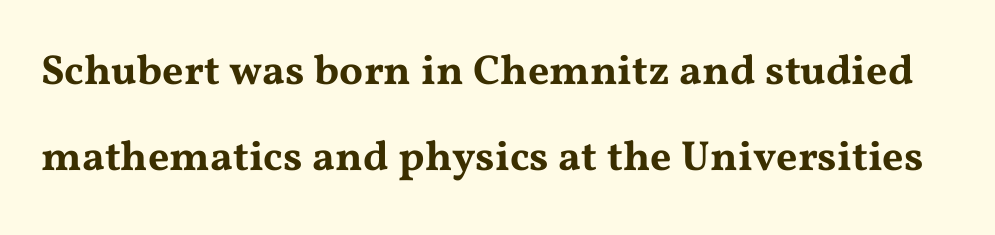
The image shows 42 px wide serif type, upright; set loose line spacing (2.05x), normal letter spacing, not underlined; medium stroke contrast and a medium x-height.
